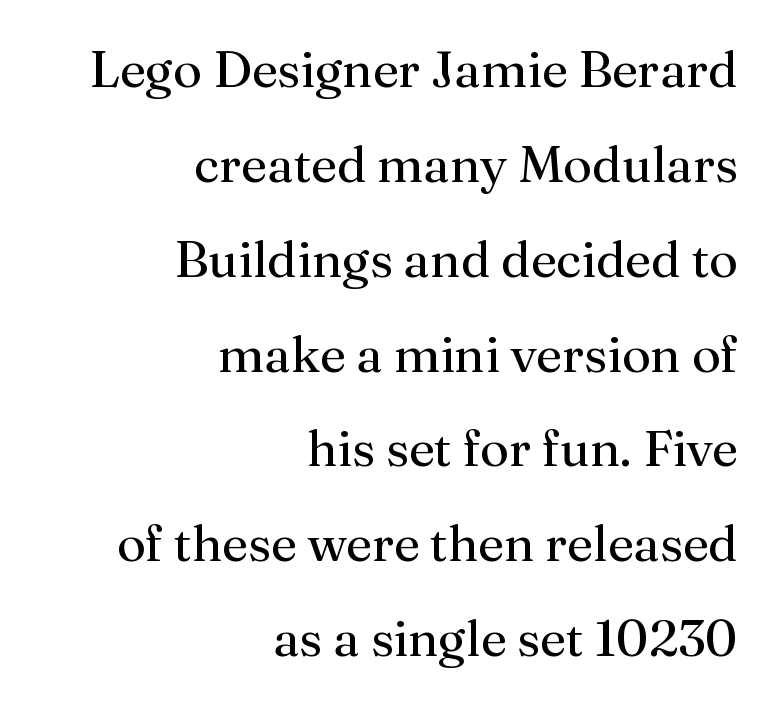
The image shows 51 px regular-weight serif type, upright; set right-aligned, line spacing 1.86x, normal letter spacing, not underlined; medium stroke contrast and a medium x-height.
